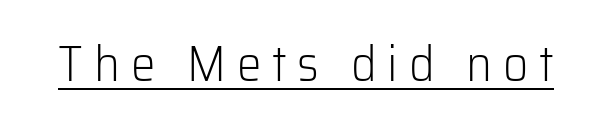
{"serif": "no", "italic": "no", "bold": "no", "weight": "light", "width": "normal", "stroke_contrast": "low", "x_height": "medium", "monospaced": "no", "underline": "yes", "letter_spacing": "wide", "letter_spacing_em": 0.22, "glyph_px": 49}
